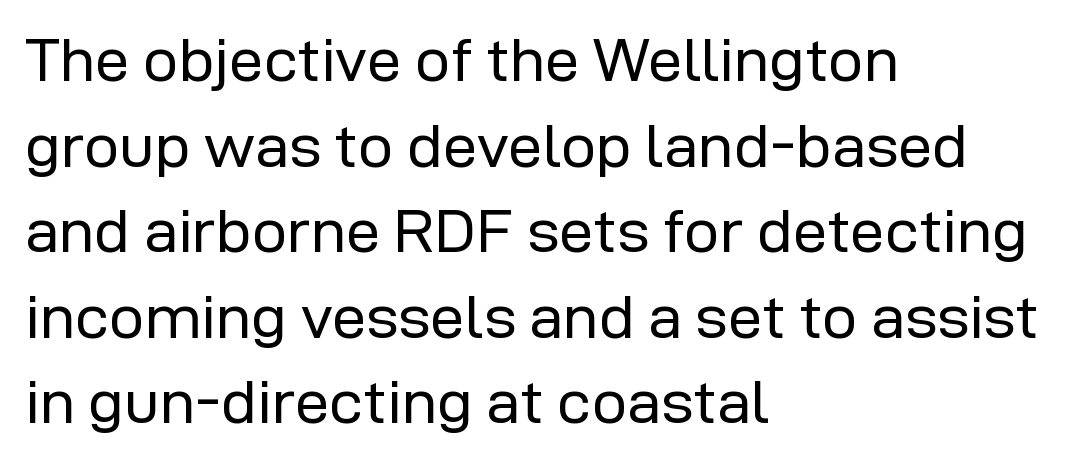
{"serif": "no", "italic": "no", "bold": "no", "weight": "regular", "width": "normal", "stroke_contrast": "low", "x_height": "medium", "monospaced": "no", "underline": "no", "align": "left", "line_spacing": "normal", "line_spacing_ratio": 1.38, "letter_spacing": "normal", "letter_spacing_em": 0.0, "glyph_px": 62}
